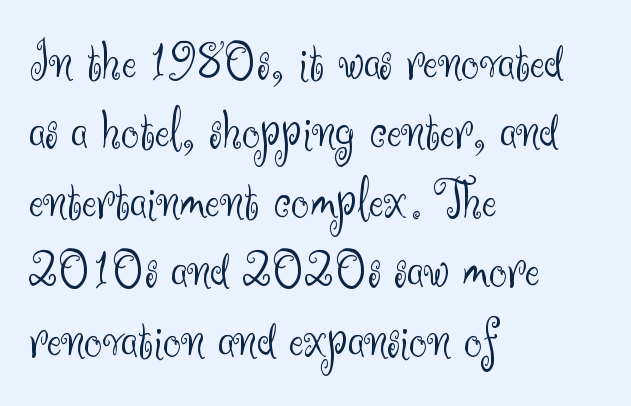
Q: Is the text bold? A: No.
Q: Is the text italic (slanted)? A: No, it is upright.
Q: Is the typeface a serif or a sans-serif typeface? A: Sans-serif.
Q: Is the text underlined? A: No.
Q: How is the paragraph aligned? A: Left-aligned.
Q: Is the spacing between letters normal or unusually wide? A: Normal.
Q: Width (condensed, normal, or wide)? A: Normal.
Q: Stroke contrast? A: Medium.
Q: x-height? A: Small.
Q: Monospaced? A: No.
